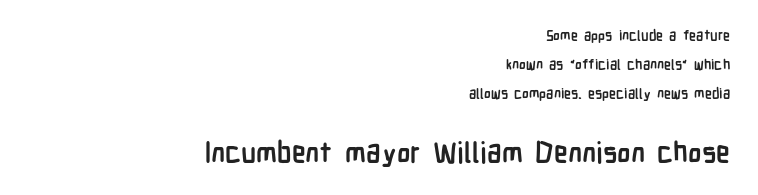
The image shows 28 px semibold, condensed sans-serif type, upright; set right-aligned, loose line spacing (2.08x), normal letter spacing, not underlined; the second (bottom) block is 2.0x larger; low stroke contrast and a medium x-height.
